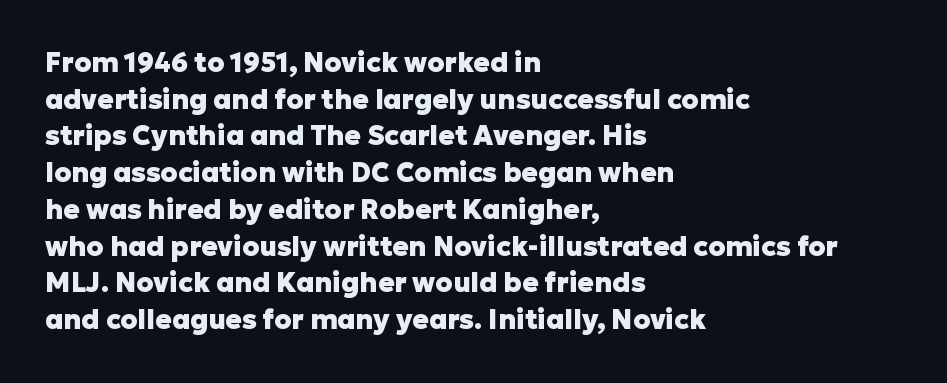
The image shows 27 px bold type, upright; set left-aligned, normal line spacing (1.36x), normal letter spacing, not underlined.
